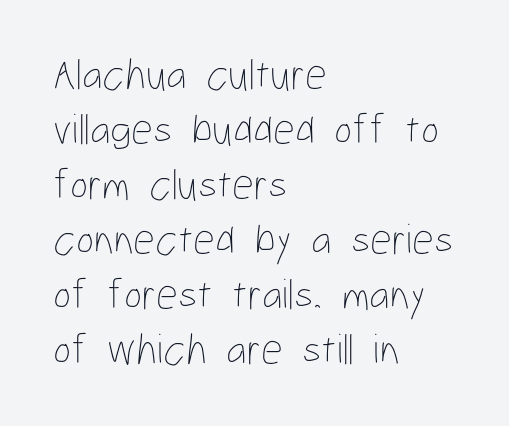
The image shows 43 px thin, condensed type, upright; set left-aligned, normal line spacing (1.28x), normal letter spacing, not underlined; low stroke contrast and a medium x-height.
